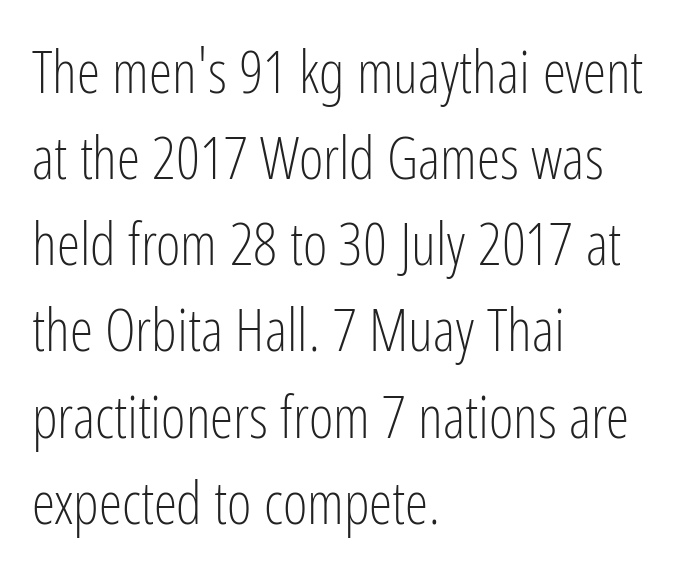
{"serif": "no", "italic": "no", "bold": "no", "weight": "light", "width": "condensed", "stroke_contrast": "low", "x_height": "medium", "monospaced": "no", "underline": "no", "align": "left", "line_spacing": "normal", "line_spacing_ratio": 1.46, "letter_spacing": "normal", "letter_spacing_em": 0.0, "glyph_px": 59}
